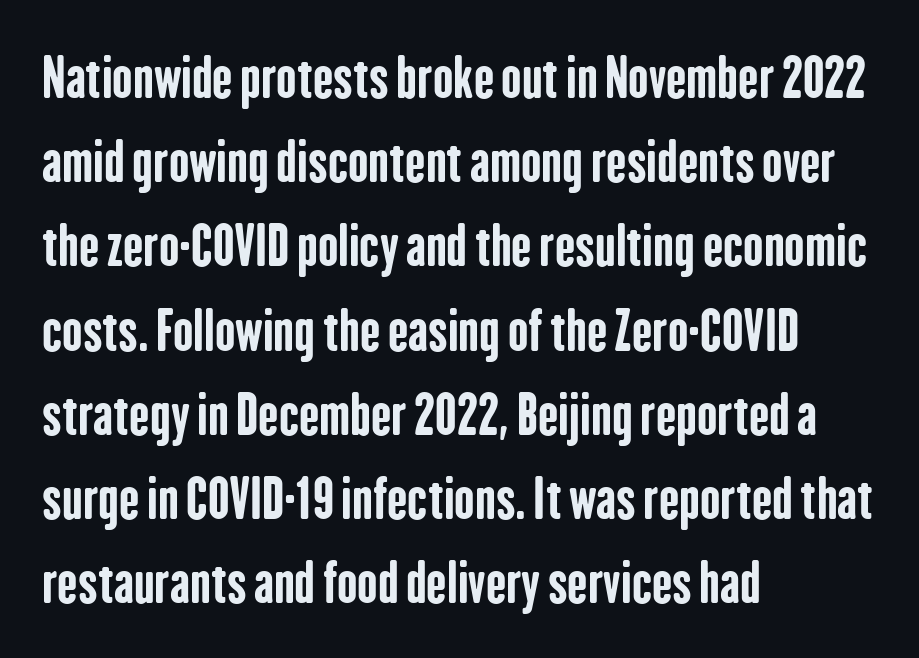
The image shows 54 px bold, condensed sans-serif type, upright; set left-aligned, normal line spacing (1.56x), normal letter spacing, not underlined; low stroke contrast and a medium x-height.
